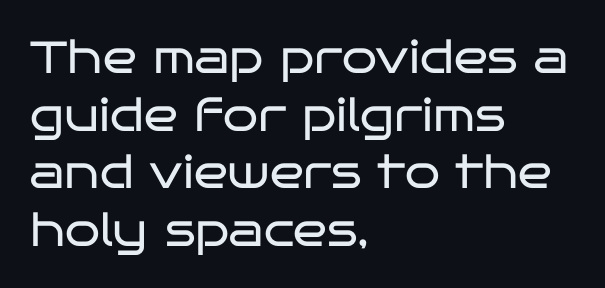
Rule under the text: the space is simply empty. In terms of leading, this rendering sits right in the middle. Standard letterfit; no display-style spreading of the glyphs. Stroke thickness stays within the range of a standard reading face or lighter. Looks like regular typesetting: each glyph gets only the width it needs. You can tell from the bare stems that sans-serif type was used.
